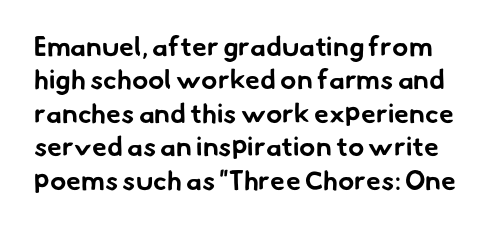
Q: Is the text bold? A: Yes.
Q: Is the text underlined? A: No.
Q: Is the spacing between letters normal or unusually wide? A: Normal.
